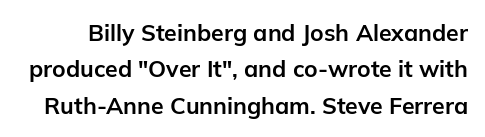
The image shows 23 px bold type, upright; set normal line spacing (1.58x), normal letter spacing, not underlined.
